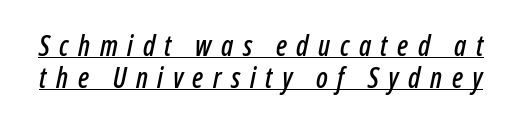
Q: Is the text italic (slanted)? A: Yes, it leans right by about 12 degrees.
Q: Is the text underlined? A: Yes.
Q: Is the spacing between letters normal or unusually wide? A: Unusually wide.
Q: Is the spacing between lines tight, normal or loose? A: Tight.
Q: Width (condensed, normal, or wide)? A: Condensed.
Q: Stroke contrast? A: Low.
Q: x-height? A: Medium.
Q: Monospaced? A: No.
